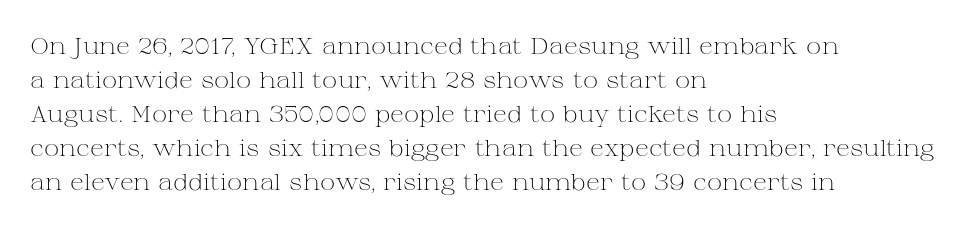
The image shows 23 px text type, upright; set left-aligned, normal line spacing (1.48x), normal letter spacing, not underlined.
